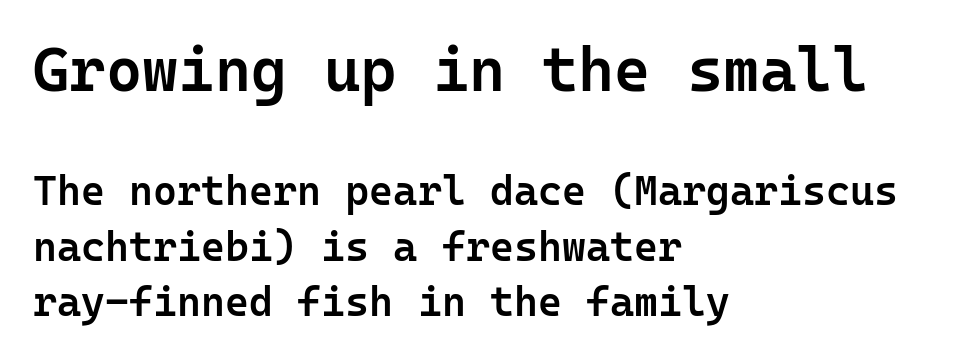
Scale decreases going downward across the two blocks. Compared with a centered layout, this one pins lines to the left instead. How are the letters spaced? Ordinarily, with no added tracking. These lines carry some extra weight — a demibold, not a full bold. Monospaced: the letters line up in strict vertical columns.
